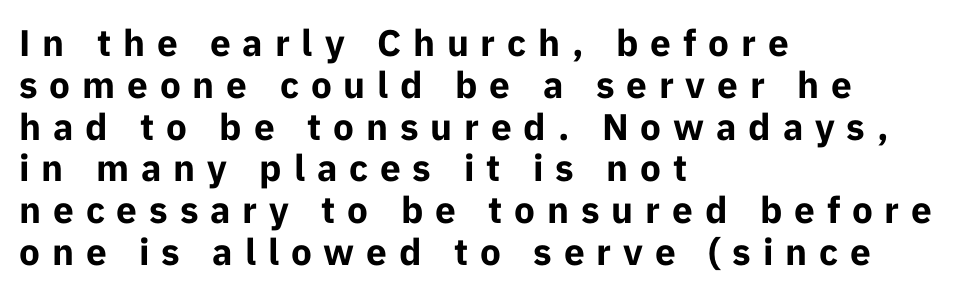
In CSS terms this would be text-align: left. Is this a sans? Yes — the strokes have no serifs. Letter spacing: wide. The passage shown is typed in a proportional face where columns would drift.
